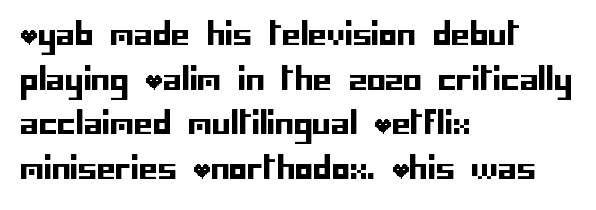
These lines keep a tight, regular rhythm from letter to letter. The passage shown is typeset with a sans-serif family. Line spacing here is normal. The compositor pushed each line to the left boundary. The font's upright variant was chosen for this text. Check under the words: just untouched page.
